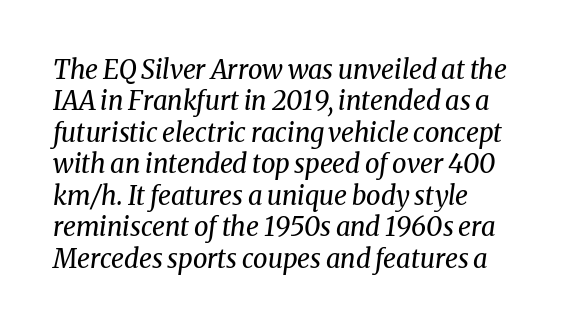
Observe the ordinary spacing: letters are neighbours, not strangers. Slant detected: the letters are inclined. If you drew a ruler down the left edge, every line would touch it. The font sits on the lighter half of the weight spectrum, regular included.
